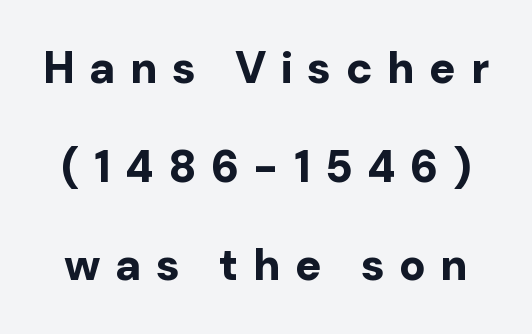
The image shows 44 px bold sans-serif type, upright; set loose line spacing (2.24x), unusually wide letter spacing (+0.33 em), not underlined; low stroke contrast and a medium x-height.
